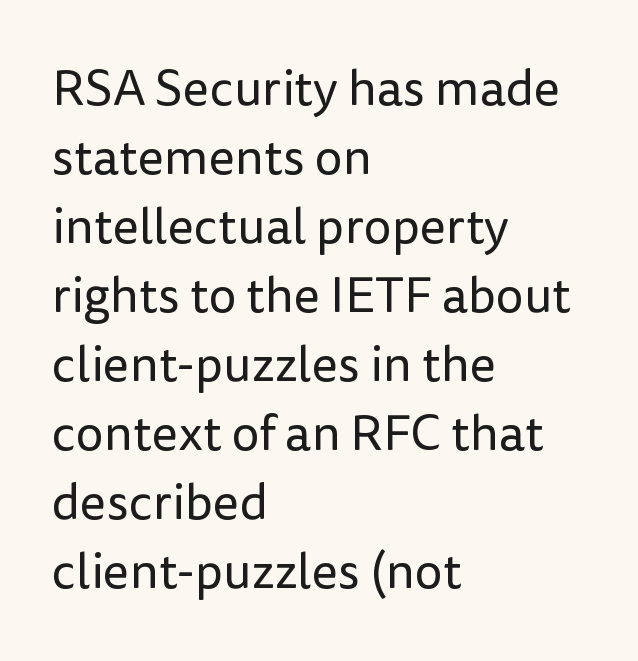
Here the glyphs are tracked normally, forming tight word shapes. These lines were composed using upright roman letters. The compositor pushed each line to the left boundary. A typesetter would call this proportional, since set widths differ per character. This is not heavy type; no bold has been used. The area under the type is left untouched.
